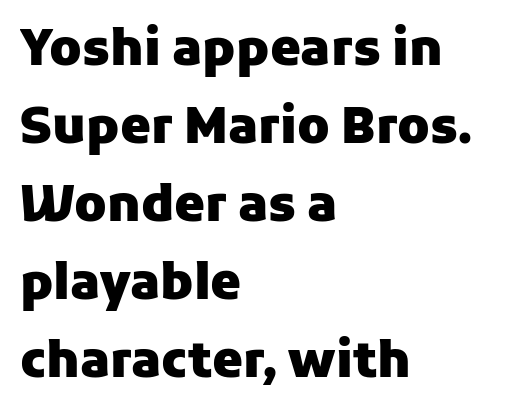
In terms of letterspacing, this is plain default setting. These lines were composed using upright roman letters. The designer went with a sans here, leaving each stem footless. Left-aligned paragraph, ragged on the right. Character widths vary here, with narrow letters taking less room than wide ones.
